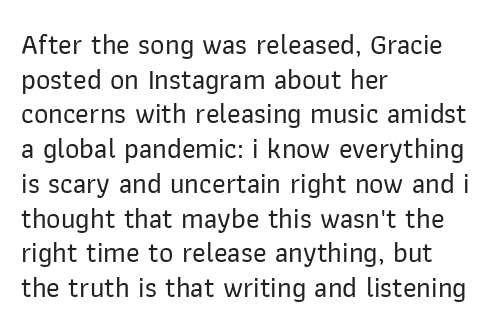
Words float on clear page, feet unadorned. A roman cut, with each character standing at attention. A typesetter would call this proportional, since set widths differ per character. The designer went with a sans here, leaving each stem footless. Horizontally, the lines are justified to the leading edge only.
